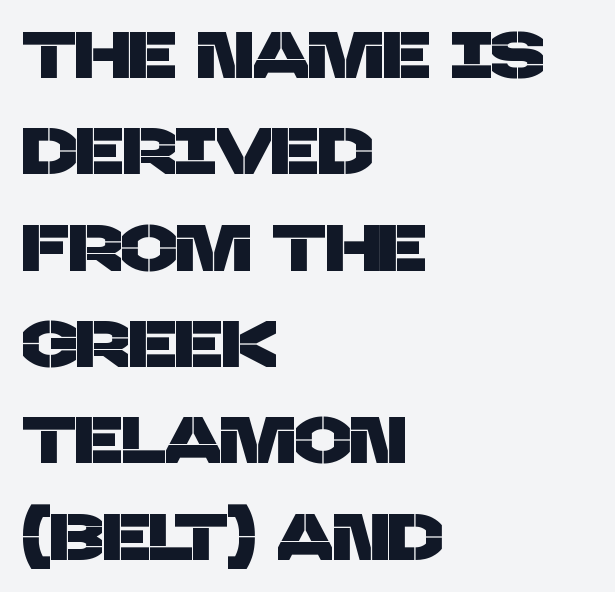
Q: Is the typeface a serif or a sans-serif typeface? A: Sans-serif.
Q: Is the text underlined? A: No.
Q: How is the paragraph aligned? A: Left-aligned.
Q: Is the spacing between letters normal or unusually wide? A: Normal.
Q: Is the spacing between lines tight, normal or loose? A: Normal.
Q: Width (condensed, normal, or wide)? A: Normal.
Q: Stroke contrast? A: Low.
Q: x-height? A: Large.
Q: Monospaced? A: No.
